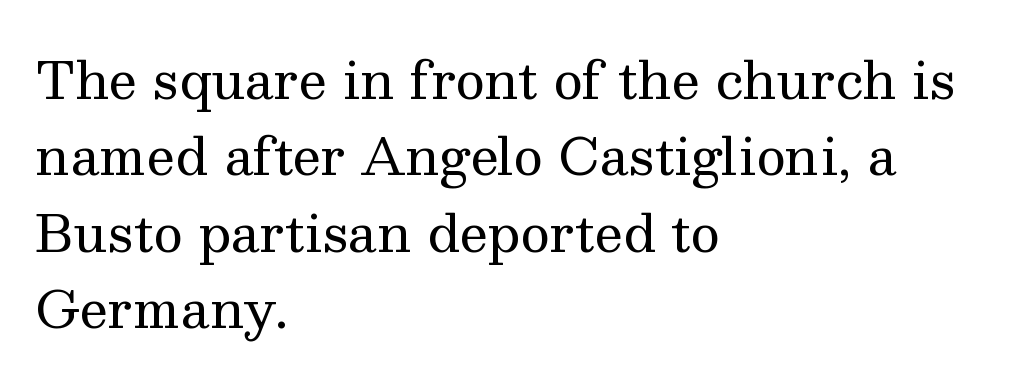
{"serif": "yes", "italic": "no", "bold": "no", "weight": "regular", "width": "normal", "stroke_contrast": "medium", "x_height": "medium", "monospaced": "no", "underline": "no", "align": "left", "line_spacing": "normal", "line_spacing_ratio": 1.5, "letter_spacing": "normal", "letter_spacing_em": 0.0, "glyph_px": 51}
